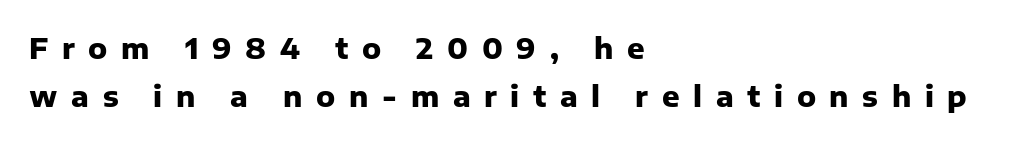
Bold? Absolutely — the strokes are thick and heavy. The rendering uses a moderate line-height, typical for paragraphs. The face used here is rendered with a markedly widened letterfit. Observe the absence of serifs on each vertical stroke in this sample.
